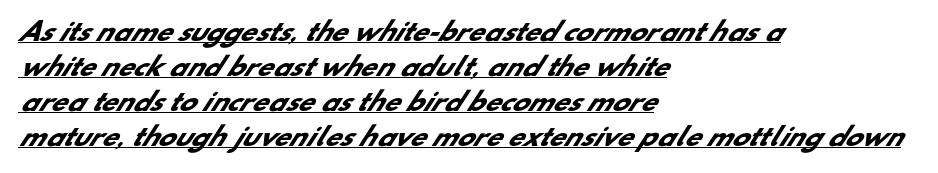
The image shows 25 px bold type; set left-aligned, normal line spacing (1.4x), normal letter spacing, underlined.
